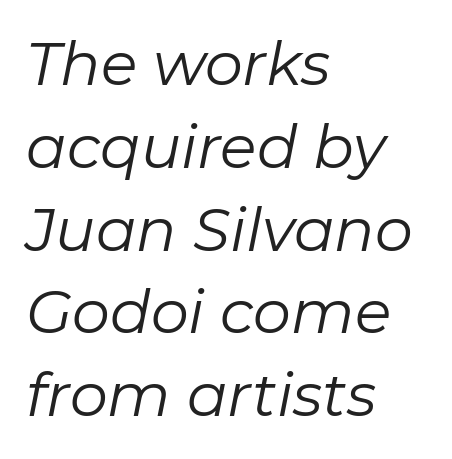
Reading down the block, your eye returns to a fixed left position each line. Lines of text with bare space underneath. Each word holds together tightly as a unit, with standard inter-letter gaps. Stem width sits at or under what a default text font uses. Posture: slanted. A typesetter would call this proportional, since set widths differ per character.
